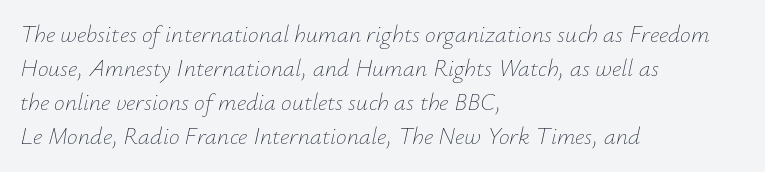
These lines stack with their left ends in a neat column. Default kerning and tracking; the words read as compact shapes. The space between consecutive lines is moderate. Underline: absent. The passage shown is not bold in any degree. Rendered with sloped, italic letterforms.
